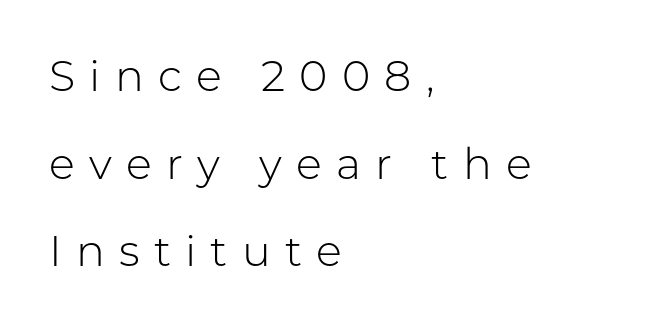
Caption: multi-line text, flush left, ragged right. Stroke terminals: plain, sans-serif. This is roman type, the default non-slanted kind. Tracking value appears strongly positive — letters spread wide. You could not count columns in this text — the font is proportionally spaced. Descender tails drop into unmarked territory.
